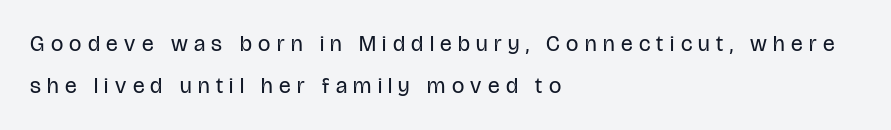
Q: Is the text bold? A: No.
Q: Is the text italic (slanted)? A: No, it is upright.
Q: Is the text underlined? A: No.
Q: How is the paragraph aligned? A: Left-aligned.
Q: Is the spacing between letters normal or unusually wide? A: Unusually wide.
Q: Is the spacing between lines tight, normal or loose? A: Loose.
